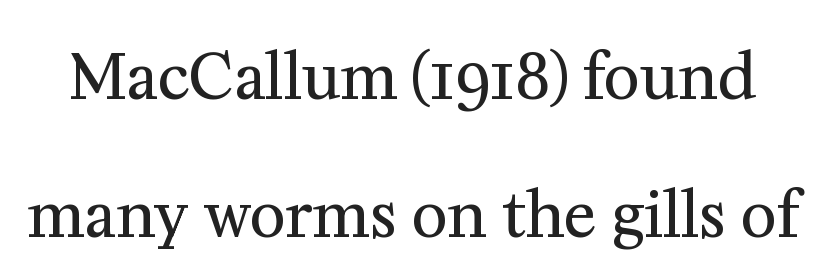
Q: Is the text bold? A: No.
Q: Is the text italic (slanted)? A: No, it is upright.
Q: Is the typeface a serif or a sans-serif typeface? A: Serif.
Q: Is the text underlined? A: No.
Q: Is the spacing between letters normal or unusually wide? A: Normal.
Q: Is the spacing between lines tight, normal or loose? A: Loose.
Q: Width (condensed, normal, or wide)? A: Normal.
Q: Stroke contrast? A: Medium.
Q: x-height? A: Medium.
Q: Monospaced? A: No.
